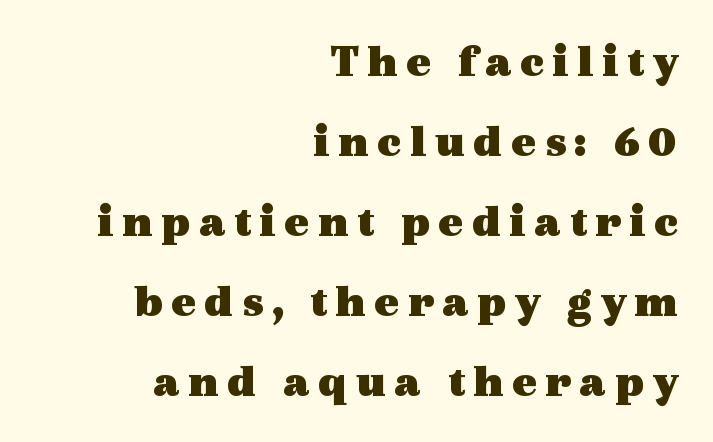
{"serif": "yes", "italic": "no", "bold": "yes", "weight": "heavy", "width": "wide", "x_height": "medium", "monospaced": "no", "underline": "no", "align": "right", "line_spacing": "normal", "line_spacing_ratio": 1.7, "glyph_px": 47}
